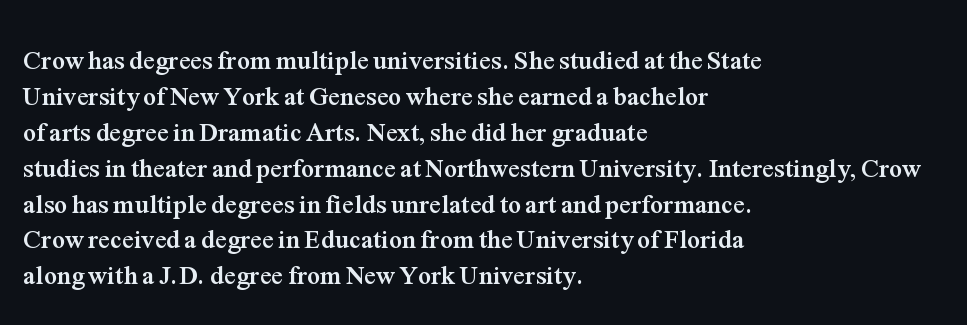
The image shows 26 px bold type, upright; set left-aligned, normal line spacing (1.38x), normal letter spacing, not underlined.
